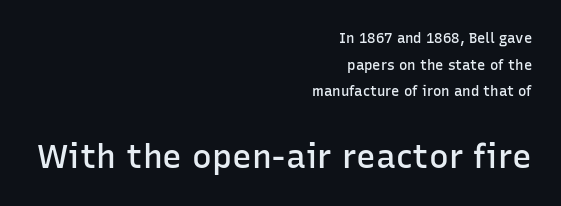
{"serif": "no", "italic": "no", "bold": "semi", "weight": "semibold", "width": "normal", "stroke_contrast": "low", "x_height": "medium", "monospaced": "no", "underline": "no", "align": "right", "line_spacing": "loose", "line_spacing_ratio": 1.91, "letter_spacing": "normal", "letter_spacing_em": 0.0, "larger_block": "second", "size_ratio": 2.36, "glyph_px": 33}
